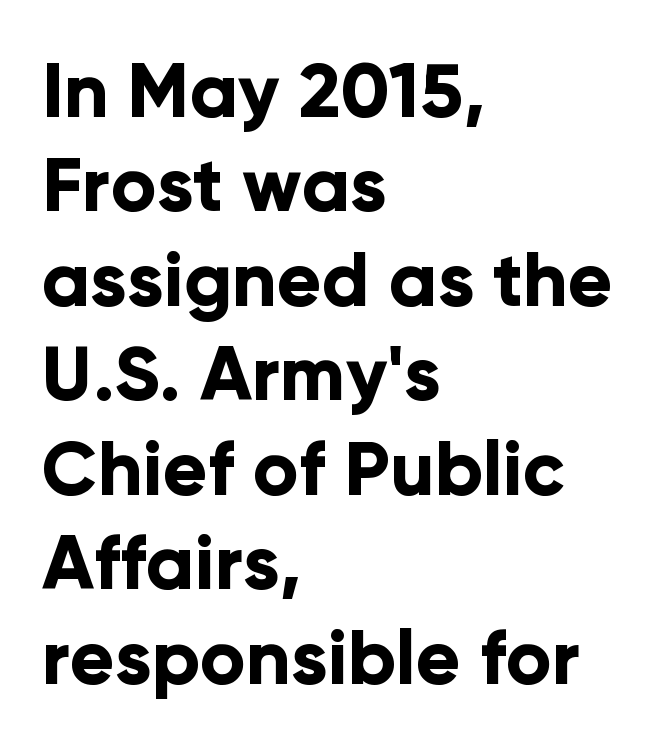
The image shows 75 px bold sans-serif type, upright; set left-aligned, normal line spacing (1.26x), normal letter spacing, not underlined; low stroke contrast and a medium x-height.
